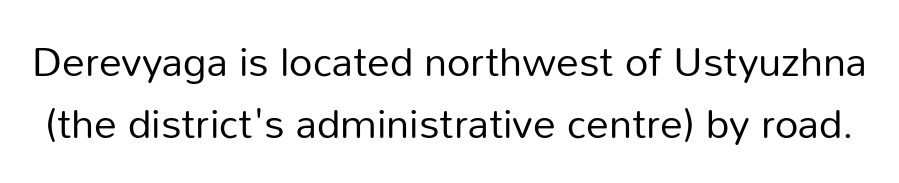
The image shows 41 px regular-weight sans-serif type, upright; set normal line spacing (1.52x), normal letter spacing, not underlined; low stroke contrast and a medium x-height.
